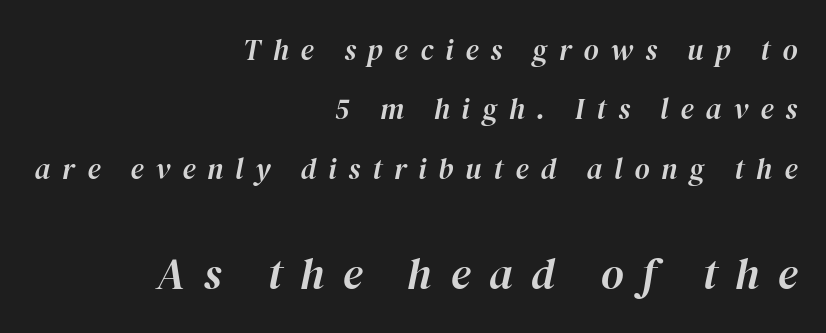
The image shows 44 px text type, italic (leaning right); set right-aligned, loose line spacing (2.05x), unusually wide letter spacing (+0.41 em), not underlined; the second (bottom) block is 1.52x larger; high stroke contrast and a medium x-height.
